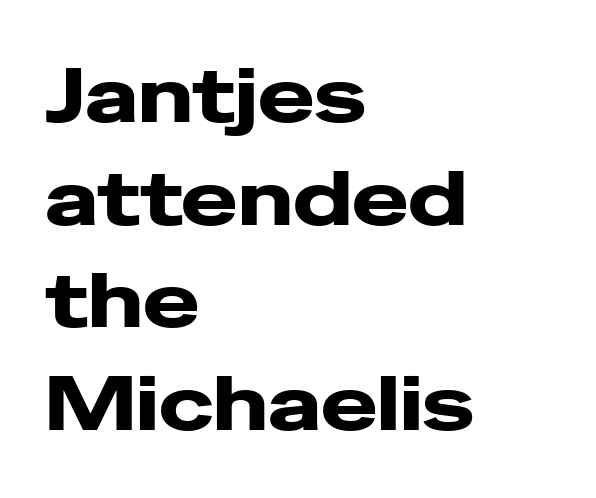
The image shows 76 px wide sans-serif type, upright; set left-aligned, normal line spacing (1.35x), normal letter spacing, not underlined; low stroke contrast and a medium x-height.
